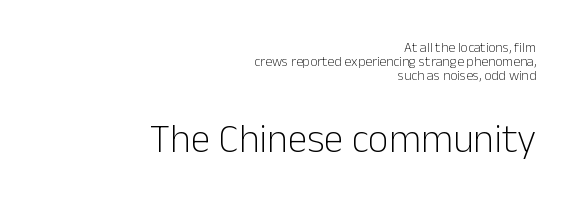
{"serif": "no", "italic": "no", "bold": "no", "weight": "light", "width": "normal", "stroke_contrast": "low", "x_height": "medium", "monospaced": "no", "underline": "no", "align": "right", "line_spacing": "tight", "line_spacing_ratio": 0.99, "letter_spacing": "normal", "letter_spacing_em": 0.0, "larger_block": "second", "size_ratio": 2.86, "glyph_px": 40}
